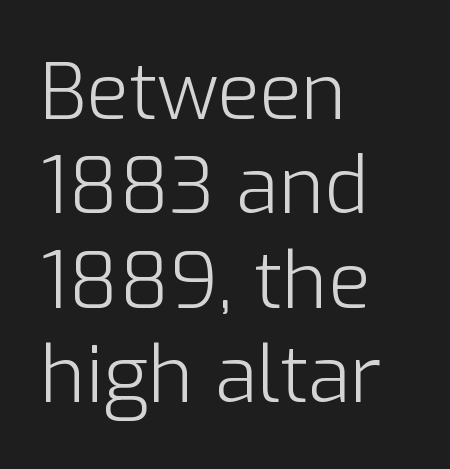
The image shows 78 px light sans-serif type, upright; set left-aligned, line spacing 1.21x, normal letter spacing, not underlined; low stroke contrast and a medium x-height.
